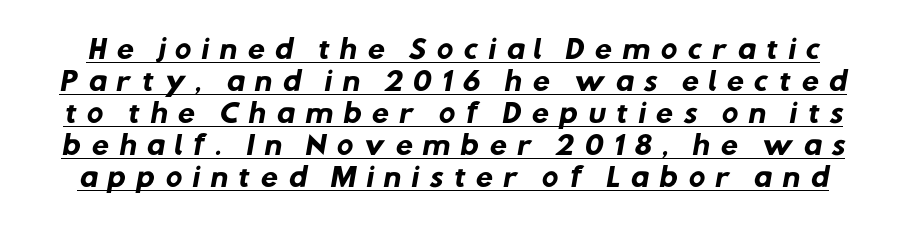
Does the weight exceed regular? Yes, all the way to bold. The lettering is marked with a stroke running underneath it. A typesetter would call this leading conventional body-copy spacing. Display-style spreading of the glyphs; the letterfit is very open.
